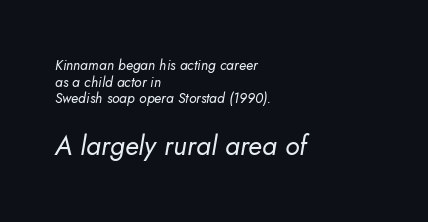
Is the stroke heavy? The answer is a plain regular-or-lighter. In this sample the second text group is rendered at the bigger scale. Short note: letters normally spaced. Type without underlining.
